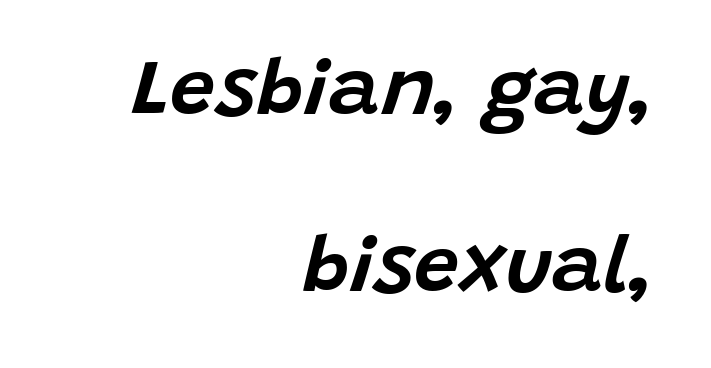
Q: Is the text italic (slanted)? A: Yes, it leans right by about 15 degrees.
Q: Is the text underlined? A: No.
Q: How is the paragraph aligned? A: Right-aligned.
Q: Is the spacing between letters normal or unusually wide? A: Normal.
Q: Is the spacing between lines tight, normal or loose? A: Loose.
Q: Width (condensed, normal, or wide)? A: Normal.
Q: Stroke contrast? A: Low.
Q: x-height? A: Large.
Q: Monospaced? A: No.
